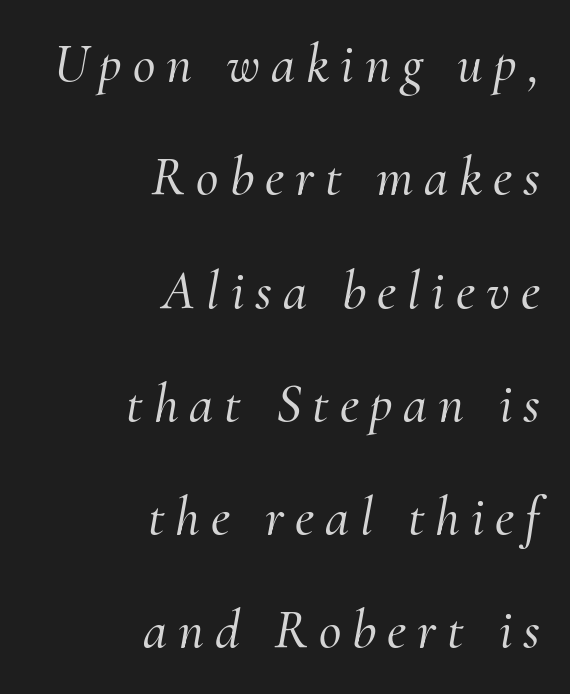
Q: Is the text italic (slanted)? A: Yes, it leans right by about 10 degrees.
Q: Is the typeface a serif or a sans-serif typeface? A: Serif.
Q: Is the text underlined? A: No.
Q: How is the paragraph aligned? A: Right-aligned.
Q: Is the spacing between letters normal or unusually wide? A: Unusually wide.
Q: Is the spacing between lines tight, normal or loose? A: Loose.
Q: Width (condensed, normal, or wide)? A: Normal.
Q: Stroke contrast? A: Medium.
Q: x-height? A: Small.
Q: Monospaced? A: No.
